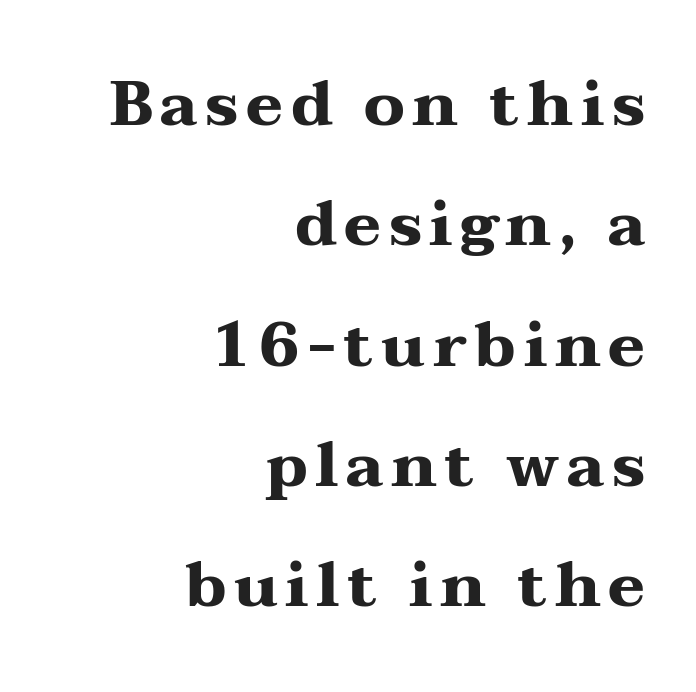
Q: Is the text bold? A: Yes.
Q: Is the text italic (slanted)? A: No, it is upright.
Q: Is the typeface a serif or a sans-serif typeface? A: Serif.
Q: Is the text underlined? A: No.
Q: How is the paragraph aligned? A: Right-aligned.
Q: Is the spacing between lines tight, normal or loose? A: Loose.
Q: Width (condensed, normal, or wide)? A: Wide.
Q: Stroke contrast? A: Medium.
Q: x-height? A: Medium.
Q: Monospaced? A: No.
